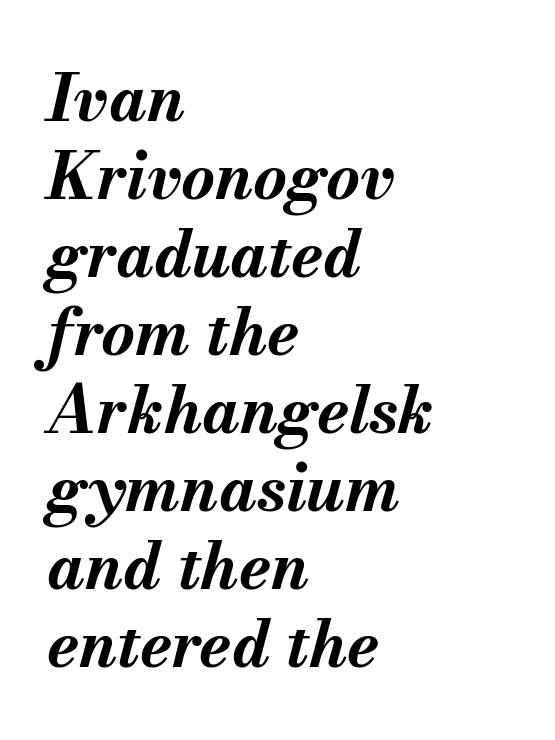
Q: Is the text bold? A: Yes.
Q: Is the text italic (slanted)? A: Yes, it leans right by about 13 degrees.
Q: Is the text underlined? A: No.
Q: How is the paragraph aligned? A: Left-aligned.
Q: Is the spacing between letters normal or unusually wide? A: Normal.
Q: Width (condensed, normal, or wide)? A: Normal.
Q: Stroke contrast? A: Medium.
Q: x-height? A: Small.
Q: Monospaced? A: No.
